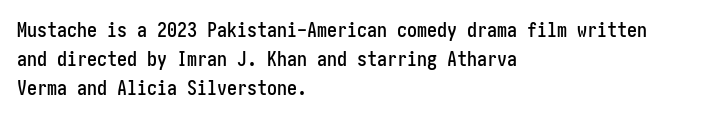
The image shows 20 px text type, upright; set left-aligned, normal line spacing (1.44x), normal letter spacing, not underlined.
